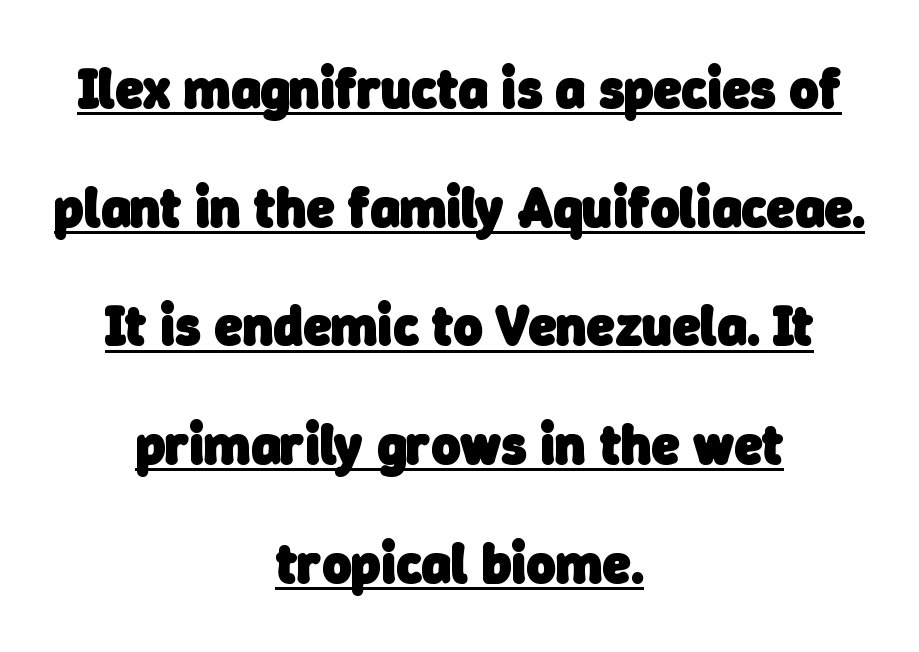
The image shows 56 px heavy sans-serif type; set centered, loose line spacing (2.12x), normal letter spacing, underlined; low stroke contrast and a medium x-height.
